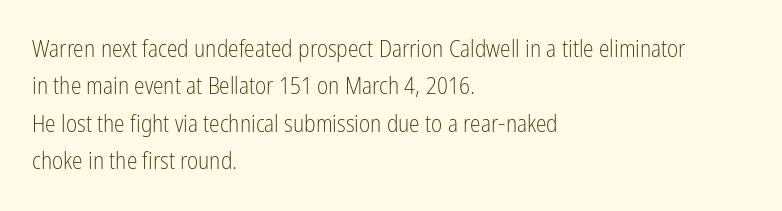
Evenly set lines give the paragraph a standard silhouette. Here the glyphs are tracked normally, forming tight word shapes. Rule under the text: the space is simply empty. Italic? Not at all — the glyphs are vertical. These glyphs show unthickened strokes, regular width or finer.
